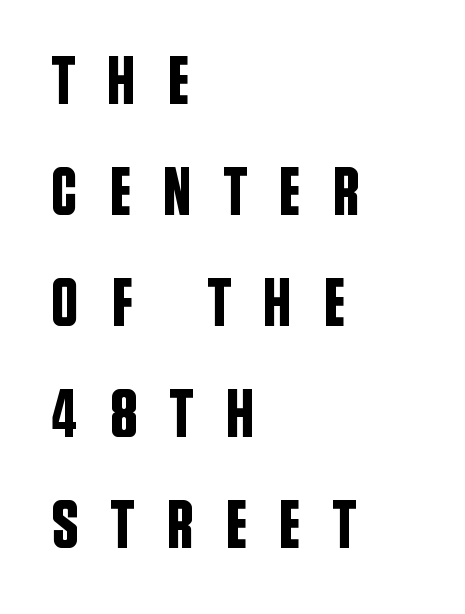
{"serif": "no", "italic": "no", "width": "condensed", "stroke_contrast": "low", "x_height": "large", "monospaced": "no", "underline": "no", "align": "left", "line_spacing": "normal", "line_spacing_ratio": 1.61, "letter_spacing": "wide", "letter_spacing_em": 0.45, "glyph_px": 69}
